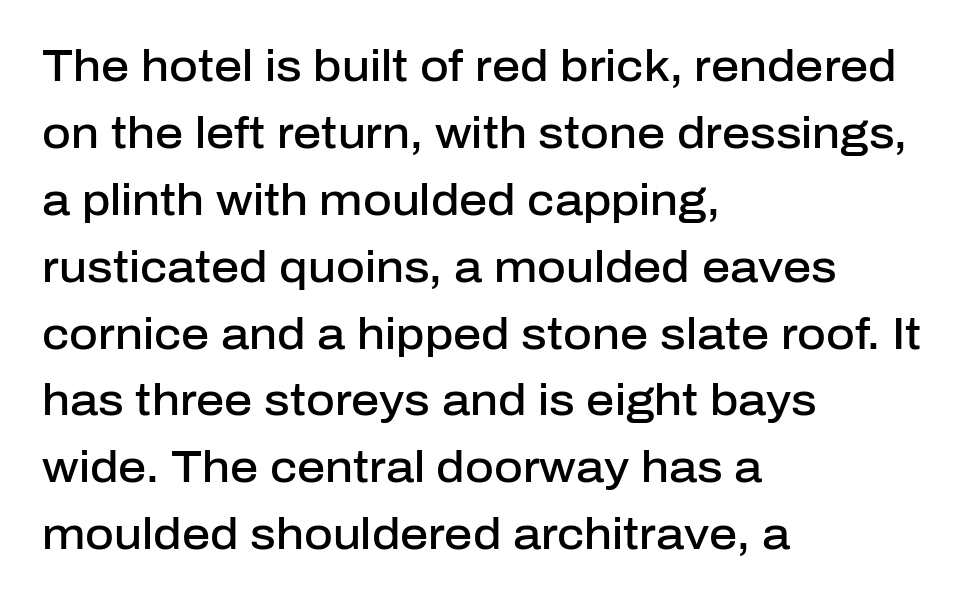
Look at the tracking — it's just the regular setting, nothing added. Varying glyph widths throughout — classic text-font behaviour. The area under the type is left untouched. Rendered with straight, roman letterforms.
